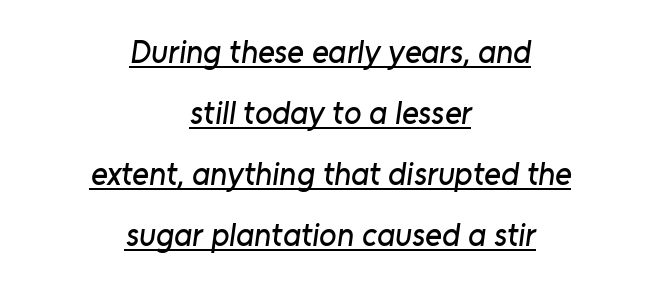
The image shows 32 px sans-serif type; set centered, loose line spacing (1.91x), normal letter spacing, underlined; low stroke contrast and a medium x-height.
